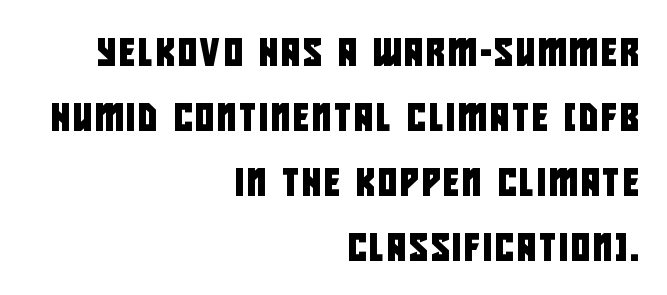
Q: Is the typeface a serif or a sans-serif typeface? A: Sans-serif.
Q: Is the text underlined? A: No.
Q: How is the paragraph aligned? A: Right-aligned.
Q: Is the spacing between lines tight, normal or loose? A: Loose.
Q: Width (condensed, normal, or wide)? A: Condensed.
Q: Stroke contrast? A: Low.
Q: x-height? A: Large.
Q: Monospaced? A: No.
